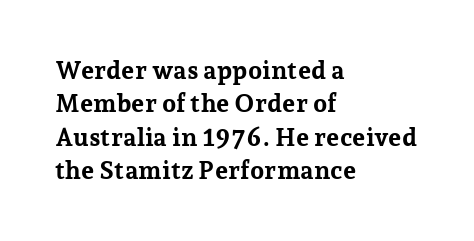
Q: Is the text bold? A: Yes.
Q: Is the text italic (slanted)? A: No, it is upright.
Q: Is the text underlined? A: No.
Q: How is the paragraph aligned? A: Left-aligned.
Q: Is the spacing between letters normal or unusually wide? A: Normal.
Q: Is the spacing between lines tight, normal or loose? A: Normal.
